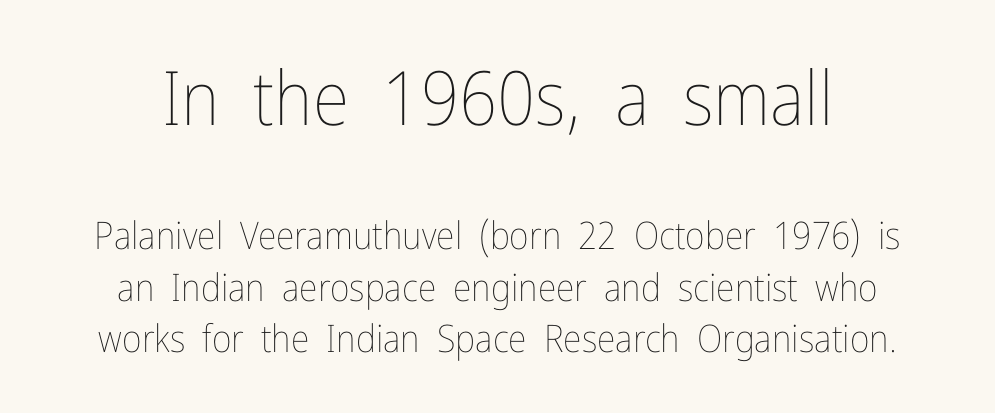
{"italic": "no", "bold": "no", "weight": "thin", "width": "condensed", "stroke_contrast": "low", "x_height": "medium", "monospaced": "no", "underline": "no", "align": "center", "line_spacing": "normal", "line_spacing_ratio": 1.35, "letter_spacing": "normal", "letter_spacing_em": 0.0, "larger_block": "first", "size_ratio": 1.97, "glyph_px": 75}
